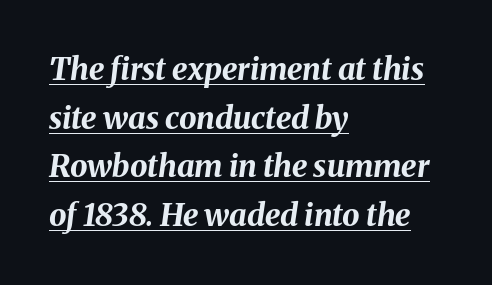
Q: Is the text bold? A: Yes.
Q: Is the text italic (slanted)? A: Yes, it leans right by about 8 degrees.
Q: Is the text underlined? A: Yes.
Q: How is the paragraph aligned? A: Left-aligned.
Q: Is the spacing between letters normal or unusually wide? A: Normal.
Q: Is the spacing between lines tight, normal or loose? A: Normal.
Q: Width (condensed, normal, or wide)? A: Normal.
Q: Stroke contrast? A: Medium.
Q: x-height? A: Medium.
Q: Monospaced? A: No.
